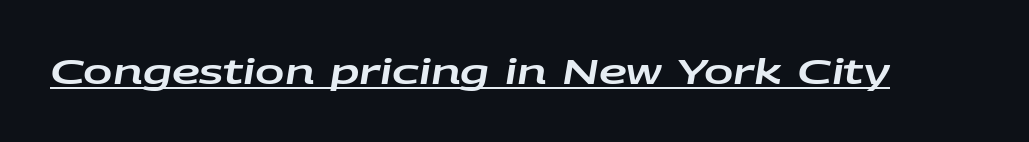
The image shows 35 px wide type, italic (leaning right); set normal letter spacing, underlined; low stroke contrast and a large x-height.
